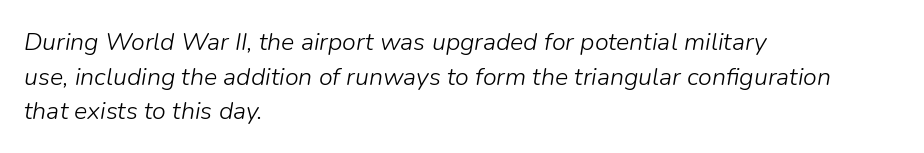
Q: Is the text bold? A: No.
Q: Is the text italic (slanted)? A: Yes, it leans right by about 9 degrees.
Q: Is the text underlined? A: No.
Q: How is the paragraph aligned? A: Left-aligned.
Q: Is the spacing between letters normal or unusually wide? A: Normal.
Q: Is the spacing between lines tight, normal or loose? A: Normal.
